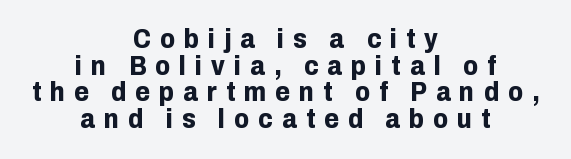
Q: Is the text bold? A: Yes.
Q: Is the text italic (slanted)? A: No, it is upright.
Q: Is the text underlined? A: No.
Q: How is the paragraph aligned? A: Centered.
Q: Is the spacing between letters normal or unusually wide? A: Unusually wide.
Q: Is the spacing between lines tight, normal or loose? A: Tight.
